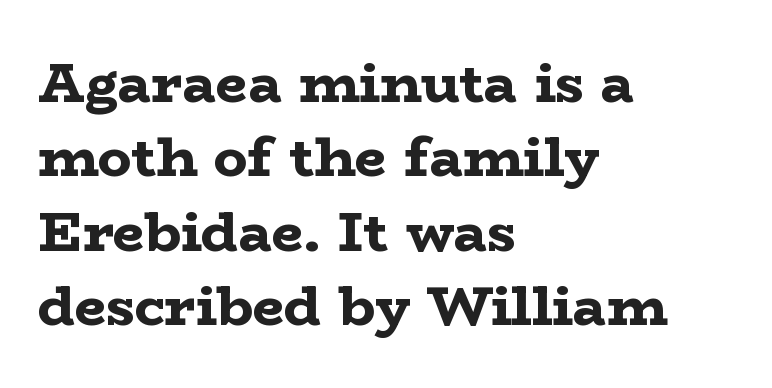
The image shows 56 px bold, wide serif type, upright; set left-aligned, normal line spacing (1.33x), normal letter spacing, not underlined; low stroke contrast and a medium x-height.
